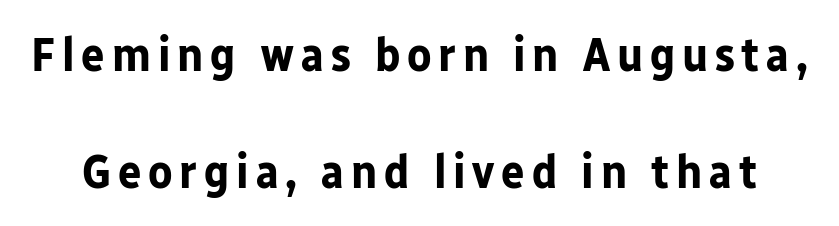
Q: Is the text bold? A: Yes.
Q: Is the text italic (slanted)? A: No, it is upright.
Q: Is the typeface a serif or a sans-serif typeface? A: Sans-serif.
Q: Is the text underlined? A: No.
Q: Is the spacing between lines tight, normal or loose? A: Loose.
Q: Width (condensed, normal, or wide)? A: Normal.
Q: Stroke contrast? A: Low.
Q: x-height? A: Medium.
Q: Monospaced? A: No.
